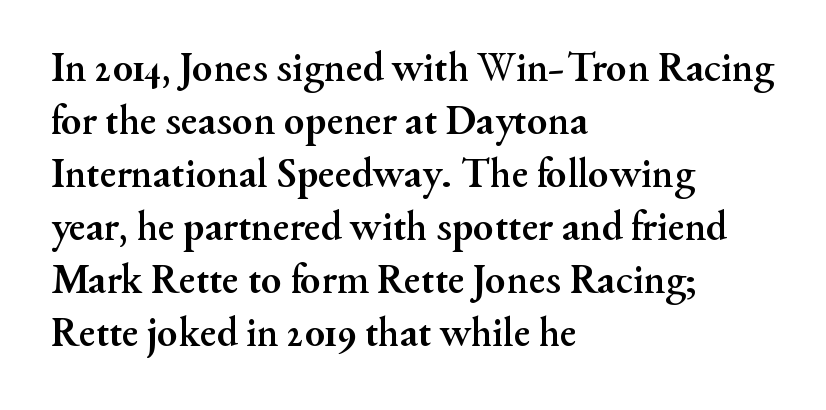
{"serif": "yes", "italic": "no", "bold": "yes", "weight": "semibold", "width": "normal", "stroke_contrast": "medium", "x_height": "small", "monospaced": "no", "underline": "no", "align": "left", "line_spacing": "normal", "line_spacing_ratio": 1.26, "letter_spacing": "normal", "letter_spacing_em": 0.0, "glyph_px": 42}
